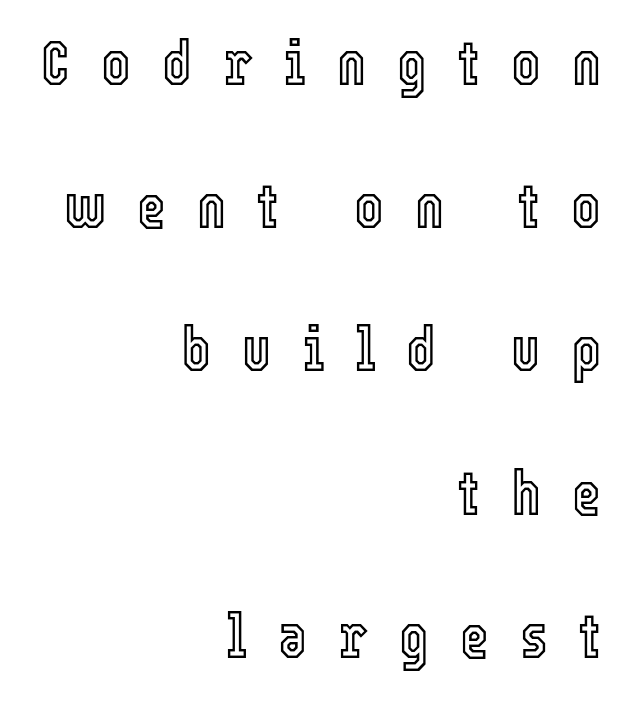
The image shows 62 px condensed type, upright; set right-aligned, loose line spacing (2.31x), unusually wide letter spacing (+0.5 em), not underlined; a medium x-height.
